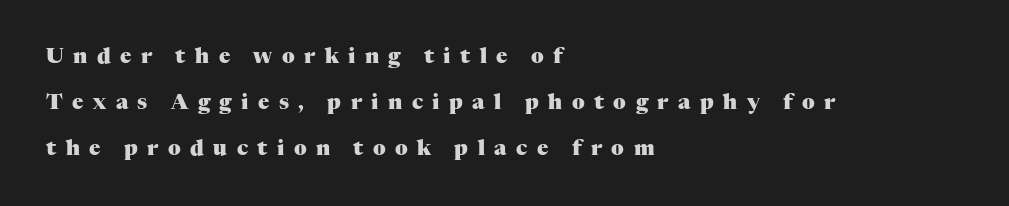
The image shows 21 px bold type, upright; set left-aligned, loose line spacing (2.19x), unusually wide letter spacing (+0.45 em), not underlined.
